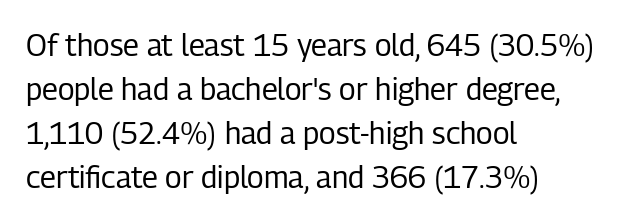
Notice how descenders clear the ascenders below comfortably — that's standard leading. Bare-footed words on every line. Posture: straight, roman, zero tilt. Every row of glyphs begins at an identical x-position on the left. You could not count columns in this text — the font is proportionally spaced. The letters sit at their default tracking, neither squeezed nor spread.
